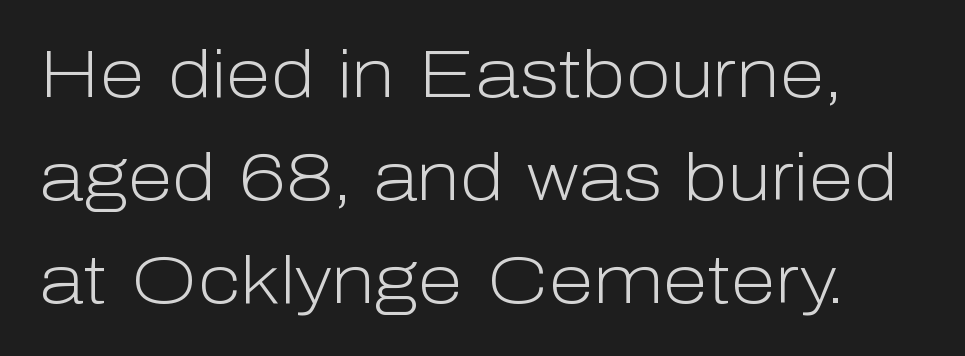
Clear beneath every line of the passage. This is not heavy type; no bold has been used. Nope, not italic — everything's standing straight. The face used here is rendered with its standard letterfit.
